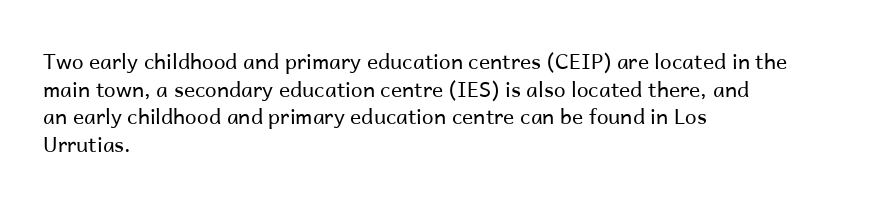
Q: Is the text bold? A: No.
Q: Is the text italic (slanted)? A: No, it is upright.
Q: Is the text underlined? A: No.
Q: How is the paragraph aligned? A: Left-aligned.
Q: Is the spacing between letters normal or unusually wide? A: Normal.
Q: Is the spacing between lines tight, normal or loose? A: Normal.
